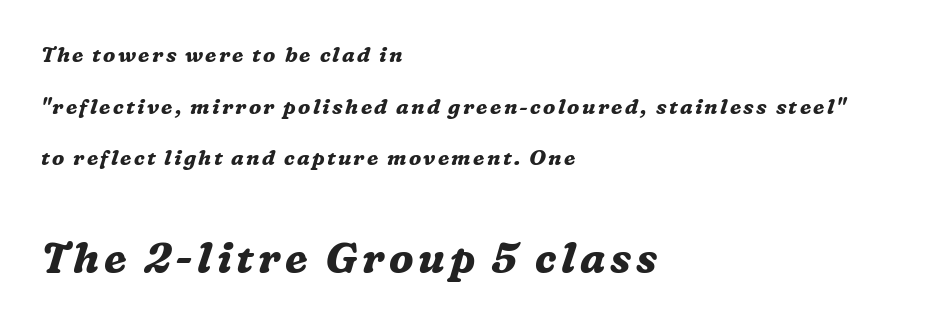
The image shows 42 px bold serif type, italic (leaning right); set left-aligned, loose line spacing (2.46x), not underlined; the second (bottom) block is 2.0x larger; medium stroke contrast and a medium x-height.
